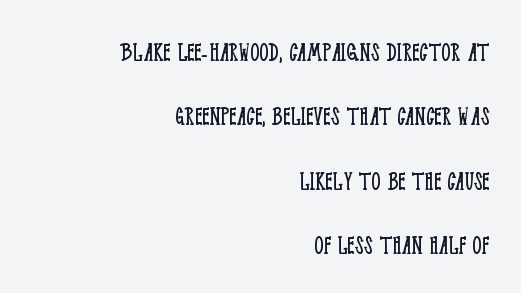
The image shows 29 px light, condensed serif type, upright; set right-aligned, loose line spacing (2.22x), normal letter spacing, not underlined; low stroke contrast and a large x-height.
